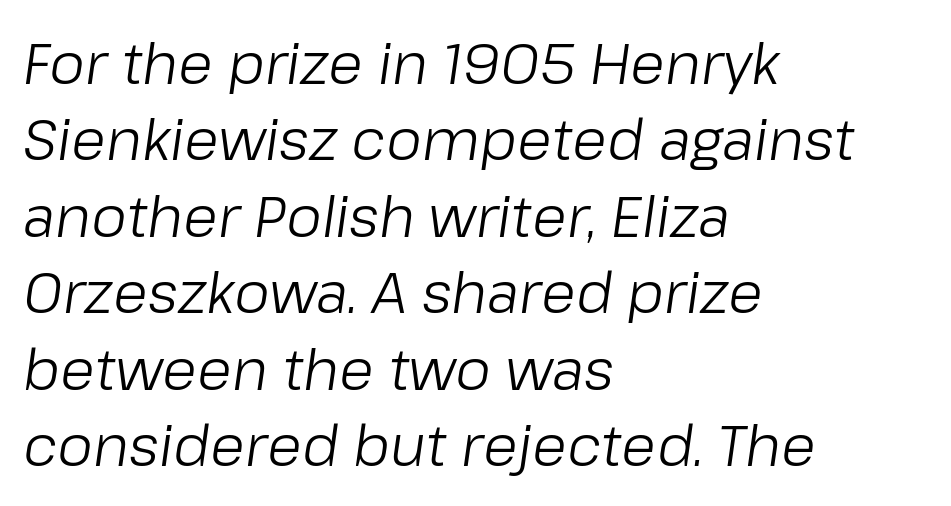
Q: Is the text bold? A: No.
Q: Is the text italic (slanted)? A: Yes, it leans right by about 8 degrees.
Q: Is the text underlined? A: No.
Q: How is the paragraph aligned? A: Left-aligned.
Q: Is the spacing between letters normal or unusually wide? A: Normal.
Q: Is the spacing between lines tight, normal or loose? A: Normal.
Q: Width (condensed, normal, or wide)? A: Normal.
Q: Stroke contrast? A: Low.
Q: x-height? A: Medium.
Q: Monospaced? A: No.
